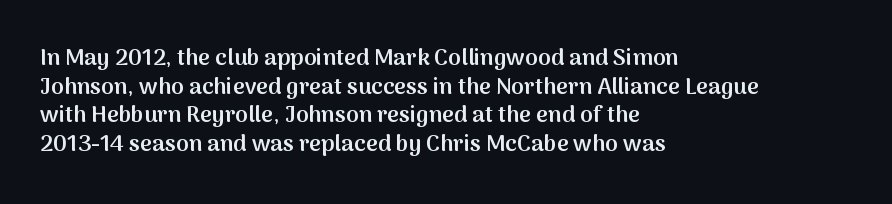
{"italic": "no", "bold": "semi", "underline": "no", "align": "left", "line_spacing_ratio": 1.24, "letter_spacing": "normal", "letter_spacing_em": 0.0, "glyph_px": 23}
